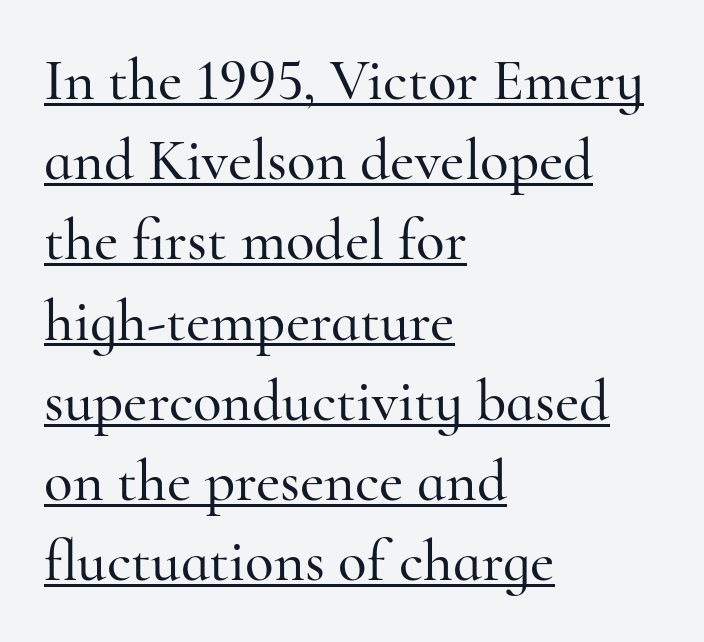
The image shows 59 px serif type, upright; set left-aligned, normal line spacing (1.36x), normal letter spacing, underlined; high stroke contrast and a small x-height.
